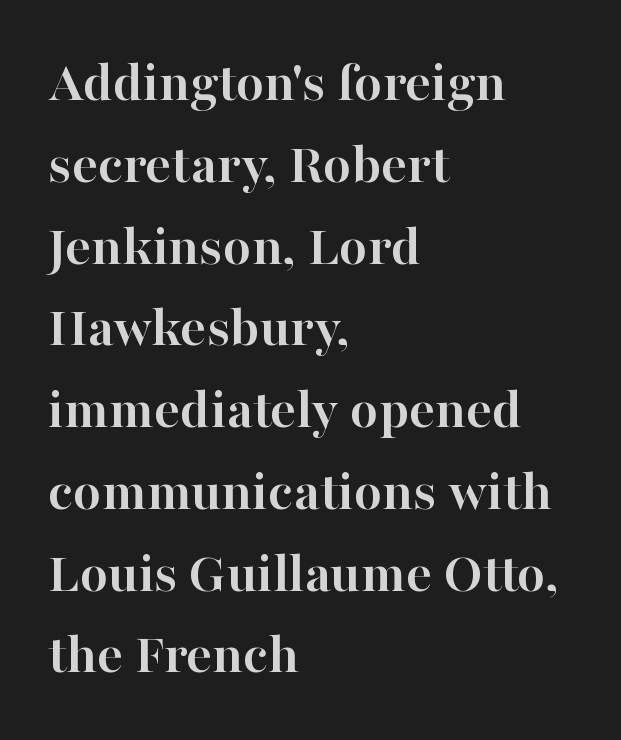
The image shows 58 px semibold serif type, upright; set left-aligned, normal line spacing (1.41x), normal letter spacing, not underlined; high stroke contrast and a medium x-height.
